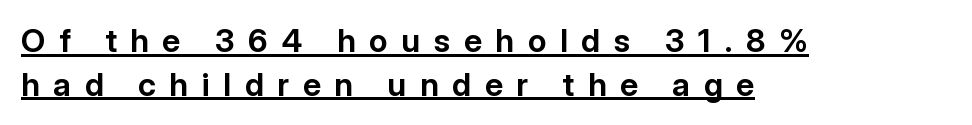
{"serif": "no", "italic": "no", "bold": "yes", "weight": "bold", "width": "normal", "stroke_contrast": "low", "x_height": "medium", "monospaced": "no", "underline": "yes", "align": "left", "line_spacing": "normal", "line_spacing_ratio": 1.37, "letter_spacing": "wide", "letter_spacing_em": 0.43, "glyph_px": 32}
